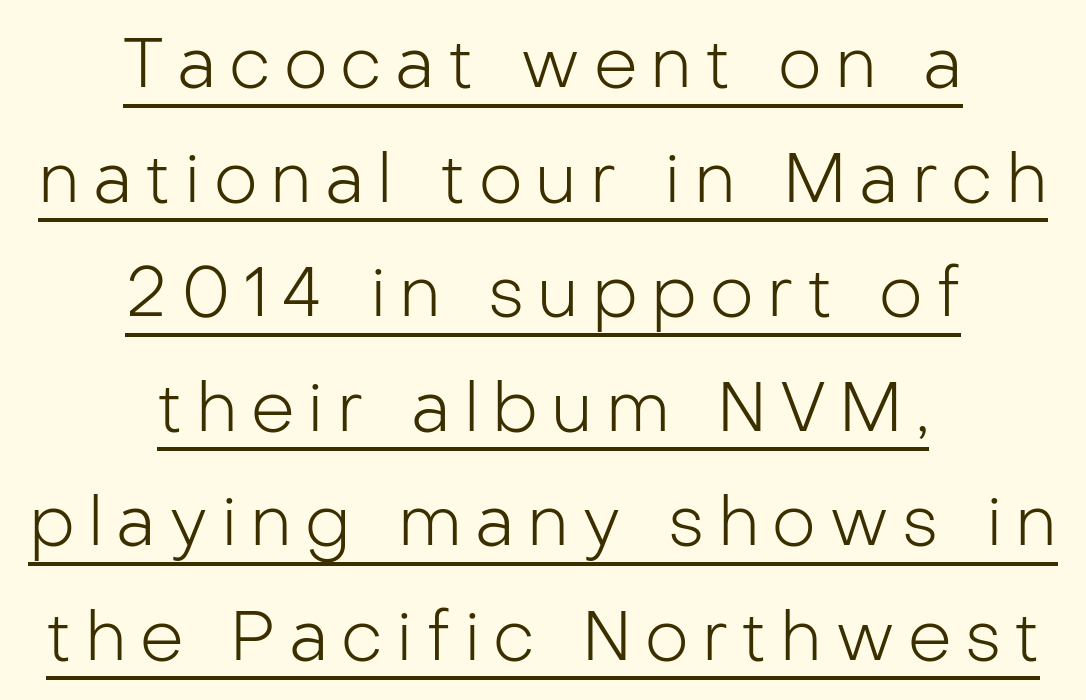
The image shows 69 px light sans-serif type, upright; set centered, normal line spacing (1.66x), underlined; low stroke contrast and a medium x-height.
